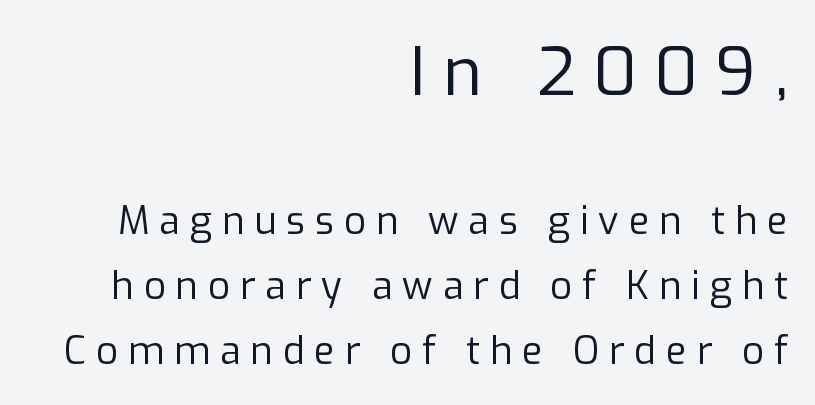
In this sample the first text group is rendered at the bigger scale. The rendering anchors every line to the right-hand side. This sample uses a sans-serif face. The characters are drawn with everyday or finer stroke widths. The rendering inserts visible extra space after every character. The lettering stays uniformly vertical, giving the passage a roman look.
